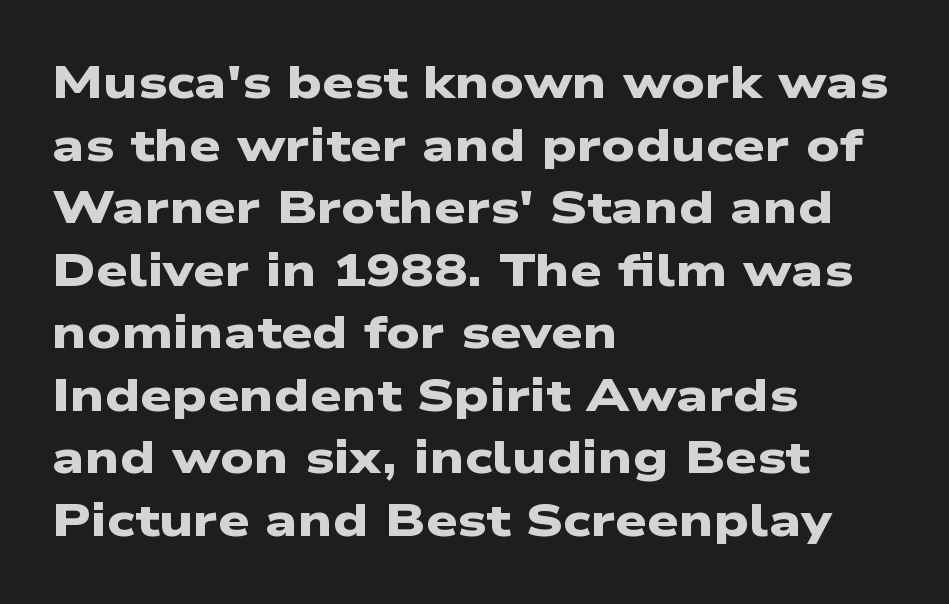
{"serif": "no", "bold": "yes", "weight": "heavy", "width": "wide", "stroke_contrast": "low", "x_height": "medium", "monospaced": "no", "underline": "no", "align": "left", "line_spacing": "normal", "line_spacing_ratio": 1.39, "letter_spacing": "normal", "letter_spacing_em": 0.0, "glyph_px": 45}
